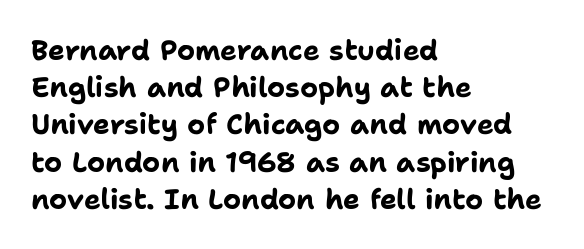
Q: Is the text bold? A: Yes.
Q: Is the text italic (slanted)? A: No, it is upright.
Q: Is the typeface a serif or a sans-serif typeface? A: Sans-serif.
Q: Is the text underlined? A: No.
Q: How is the paragraph aligned? A: Left-aligned.
Q: Is the spacing between letters normal or unusually wide? A: Normal.
Q: Is the spacing between lines tight, normal or loose? A: Normal.
Q: Width (condensed, normal, or wide)? A: Normal.
Q: Stroke contrast? A: Low.
Q: x-height? A: Medium.
Q: Monospaced? A: No.
